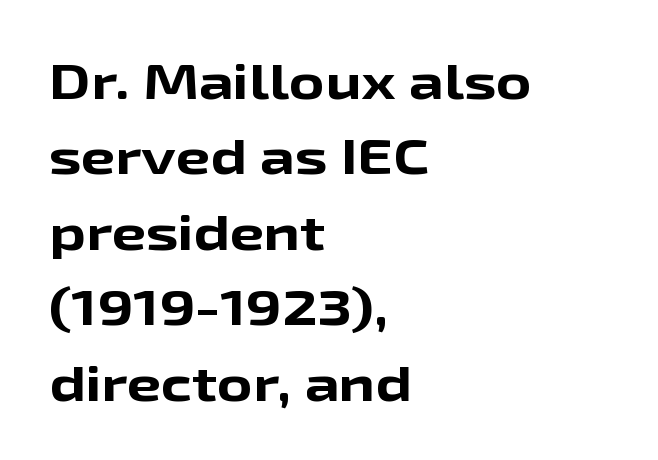
Q: Is the text bold? A: Yes.
Q: Is the text italic (slanted)? A: No, it is upright.
Q: Is the typeface a serif or a sans-serif typeface? A: Sans-serif.
Q: Is the text underlined? A: No.
Q: How is the paragraph aligned? A: Left-aligned.
Q: Is the spacing between letters normal or unusually wide? A: Normal.
Q: Is the spacing between lines tight, normal or loose? A: Normal.
Q: Width (condensed, normal, or wide)? A: Wide.
Q: Stroke contrast? A: Low.
Q: x-height? A: Medium.
Q: Monospaced? A: No.
